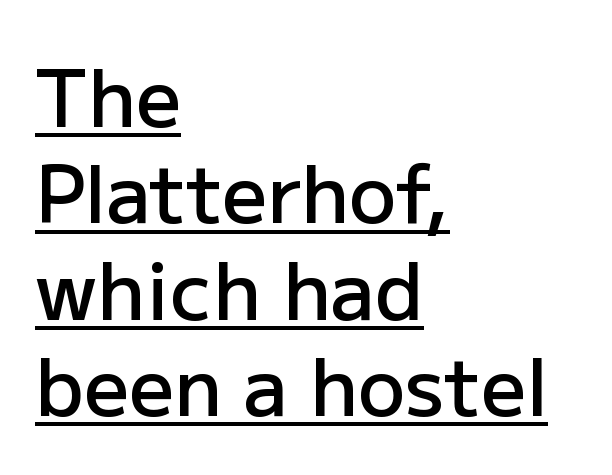
The image shows 79 px semibold sans-serif type, upright; set left-aligned, line spacing 1.22x, normal letter spacing, underlined; low stroke contrast and a medium x-height.
